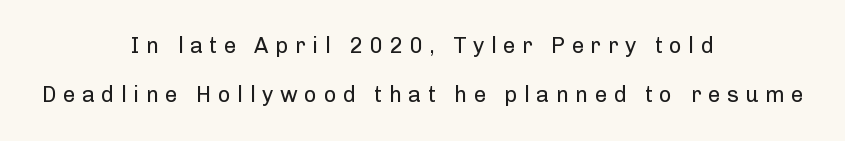
{"italic": "no", "bold": "no", "underline": "no", "align": "center", "line_spacing": "loose", "line_spacing_ratio": 2.24, "letter_spacing": "wide", "letter_spacing_em": 0.3, "glyph_px": 22}
